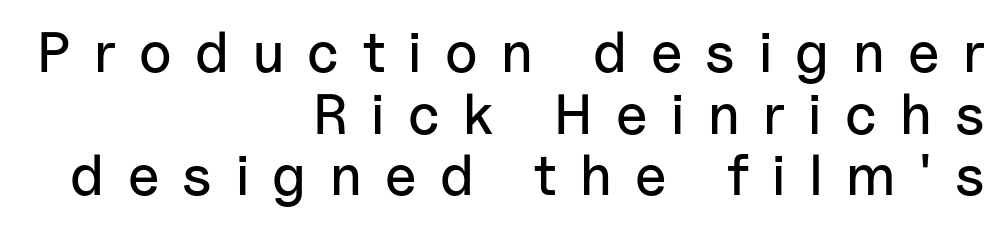
{"serif": "no", "italic": "no", "width": "normal", "stroke_contrast": "low", "x_height": "medium", "monospaced": "no", "underline": "no", "align": "right", "line_spacing": "tight", "line_spacing_ratio": 1.08, "letter_spacing": "wide", "letter_spacing_em": 0.41, "glyph_px": 57}
